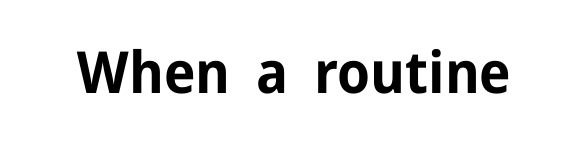
The image shows 58 px bold sans-serif type, upright; set normal letter spacing, not underlined; low stroke contrast and a medium x-height.
